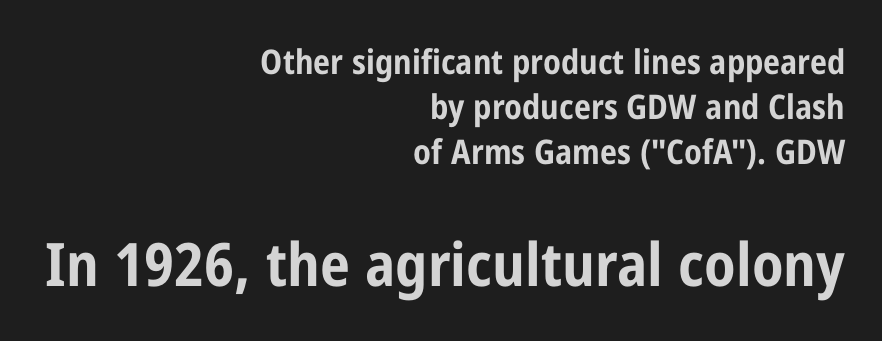
Q: Is the text bold? A: Yes.
Q: Is the text italic (slanted)? A: No, it is upright.
Q: Is the typeface a serif or a sans-serif typeface? A: Sans-serif.
Q: Is the text underlined? A: No.
Q: How is the paragraph aligned? A: Right-aligned.
Q: Is the spacing between letters normal or unusually wide? A: Normal.
Q: Is the spacing between lines tight, normal or loose? A: Normal.
Q: Which block of text is set in a larger size, the first (top) or the second (bottom)? A: The second (bottom) one.
Q: Width (condensed, normal, or wide)? A: Condensed.
Q: Stroke contrast? A: Low.
Q: x-height? A: Medium.
Q: Monospaced? A: No.
